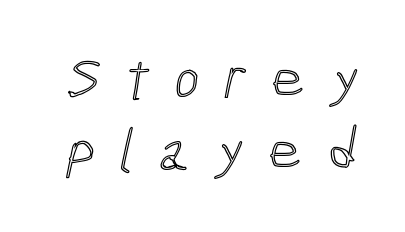
The passage shown is not underscored anywhere. The letterforms stand isolated, each surrounded by extra space. The passage shown is typed in a proportional face where columns would drift.
